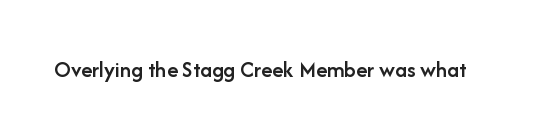
No extra tracking has been applied to these lines. The area under the type is left untouched. Weight: semibold (demi). If you drew a line through each stem, it would be perfectly vertical.
